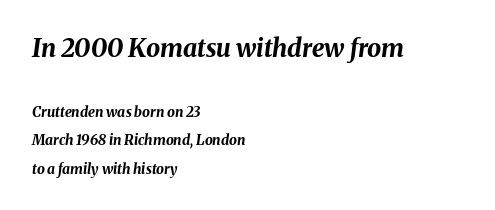
{"italic": "yes", "lean": "right", "slant_degrees": 8, "bold": "yes", "underline": "no", "align": "left", "line_spacing": "loose", "line_spacing_ratio": 2.03, "letter_spacing": "normal", "letter_spacing_em": 0.0, "larger_block": "first", "size_ratio": 1.79, "glyph_px": 25}
